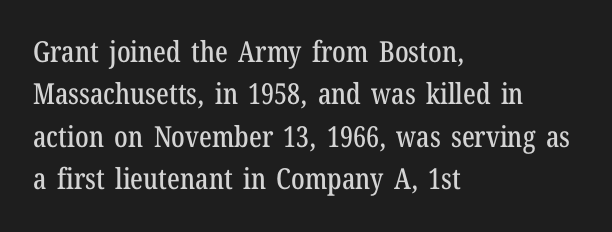
The image shows 29 px condensed serif type, upright; set left-aligned, normal line spacing (1.46x), normal letter spacing, not underlined; low stroke contrast and a medium x-height.
